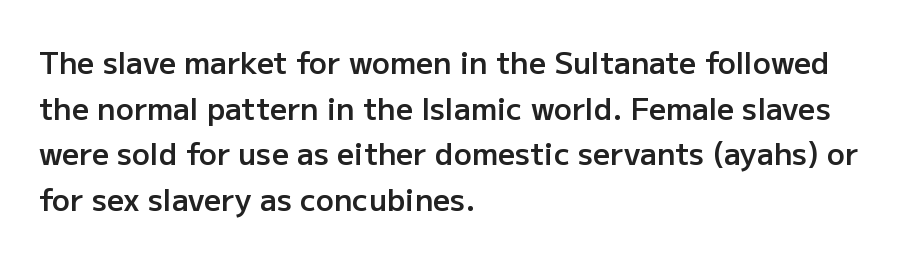
{"serif": "no", "italic": "no", "bold": "semi", "weight": "semibold", "width": "normal", "stroke_contrast": "low", "x_height": "medium", "monospaced": "no", "underline": "no", "align": "left", "line_spacing": "normal", "line_spacing_ratio": 1.52, "letter_spacing": "normal", "letter_spacing_em": 0.0, "glyph_px": 30}
